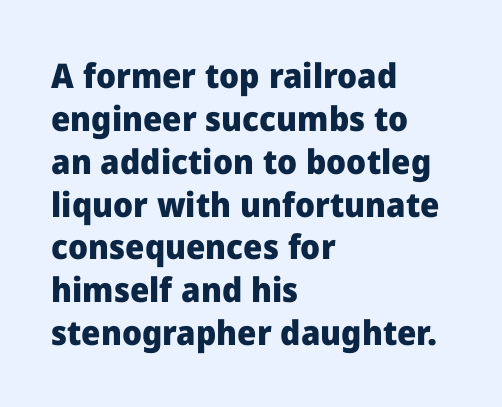
The image shows 34 px heavy sans-serif type, upright; set left-aligned, normal line spacing (1.26x), normal letter spacing, not underlined; low stroke contrast and a medium x-height.
